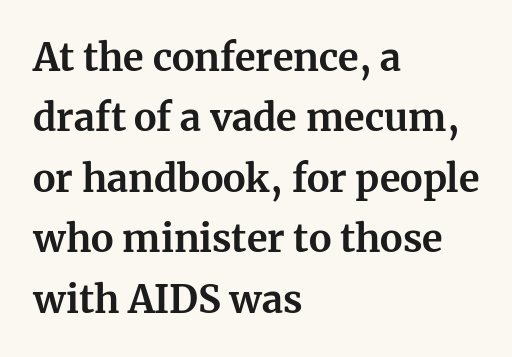
The image shows 38 px bold serif type, upright; set left-aligned, normal line spacing (1.59x), normal letter spacing, not underlined; medium stroke contrast and a medium x-height.
